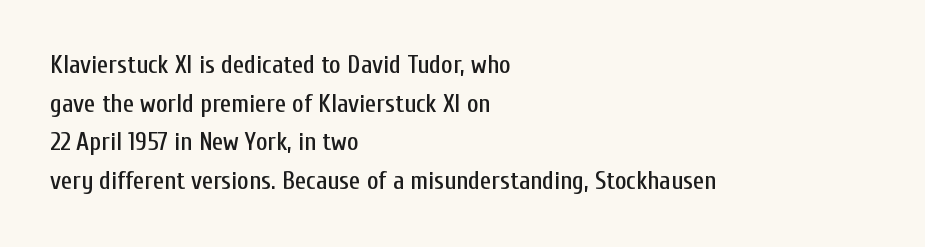
{"italic": "no", "underline": "no", "align": "left", "line_spacing": "normal", "line_spacing_ratio": 1.55, "letter_spacing": "normal", "letter_spacing_em": 0.0, "glyph_px": 25}
